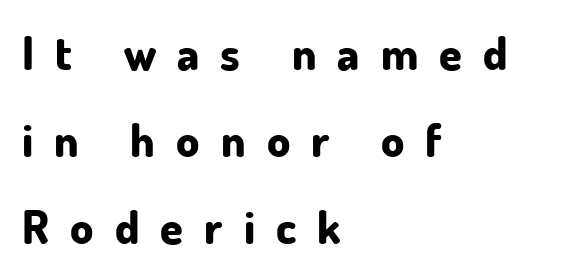
{"serif": "no", "italic": "no", "bold": "yes", "weight": "bold", "width": "normal", "stroke_contrast": "low", "x_height": "small", "monospaced": "no", "underline": "no", "align": "left", "line_spacing_ratio": 1.89, "letter_spacing": "wide", "letter_spacing_em": 0.46, "glyph_px": 46}
